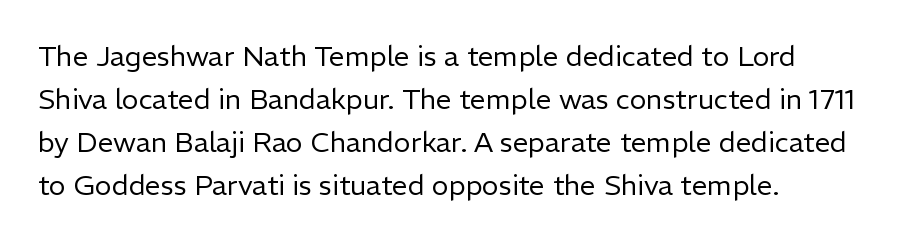
{"serif": "no", "italic": "no", "bold": "no", "weight": "regular", "width": "normal", "stroke_contrast": "low", "x_height": "medium", "monospaced": "no", "underline": "no", "align": "left", "line_spacing": "normal", "line_spacing_ratio": 1.53, "letter_spacing": "normal", "letter_spacing_em": 0.0, "glyph_px": 28}
